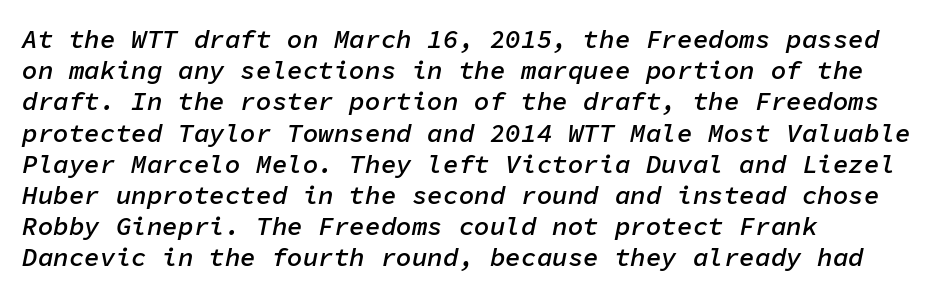
The image shows 26 px text type, italic (leaning right); set left-aligned, line spacing 1.2x, normal letter spacing, not underlined.
